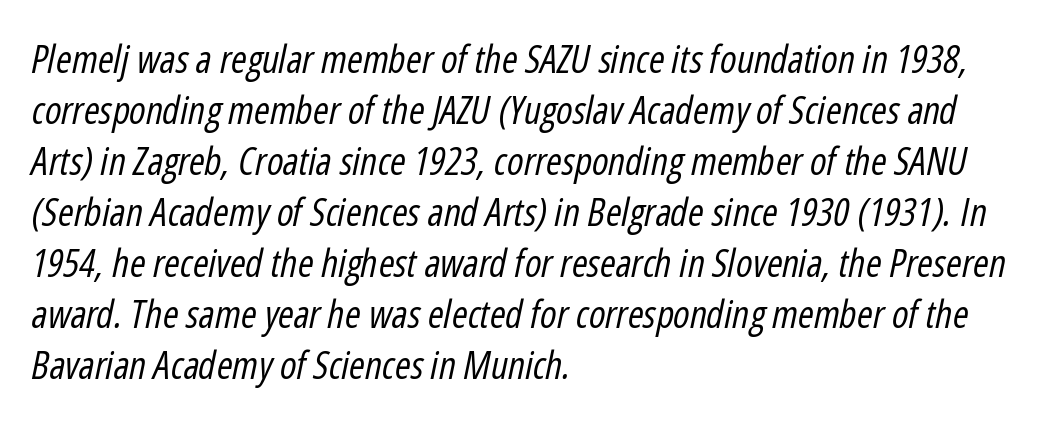
{"italic": "yes", "lean": "right", "slant_degrees": 12, "bold": "no", "weight": "regular", "width": "condensed", "stroke_contrast": "low", "x_height": "medium", "monospaced": "no", "underline": "no", "align": "left", "line_spacing": "normal", "line_spacing_ratio": 1.34, "letter_spacing": "normal", "letter_spacing_em": 0.0, "glyph_px": 38}
